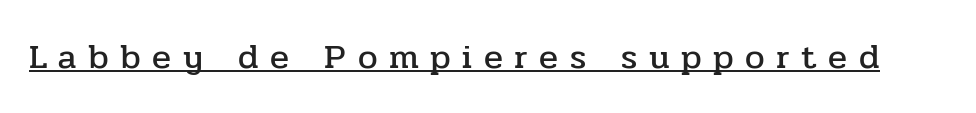
The image shows 35 px serif type, upright; set unusually wide letter spacing (+0.33 em), underlined; low stroke contrast and a medium x-height.
